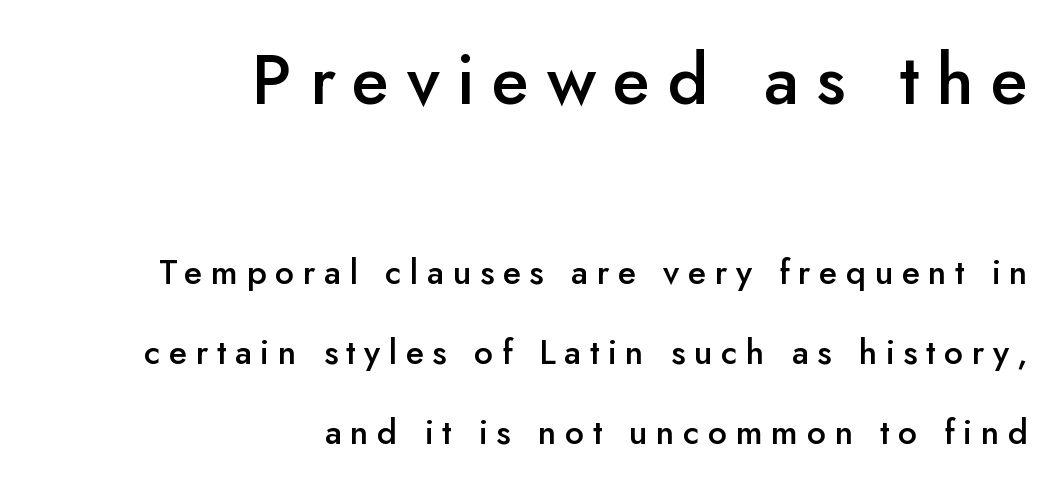
The image shows 69 px semibold sans-serif type, upright; set right-aligned, loose line spacing (2.35x), unusually wide letter spacing (+0.25 em), not underlined; the first (top) block is 2.03x larger; low stroke contrast and a small x-height.
